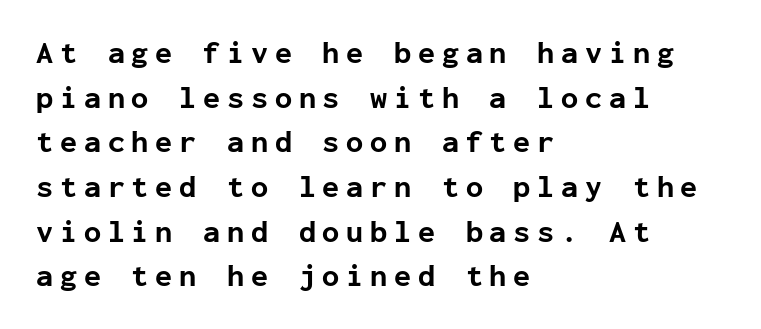
{"serif": "no", "italic": "no", "bold": "yes", "weight": "bold", "width": "normal", "stroke_contrast": "low", "x_height": "medium", "monospaced": "yes", "underline": "no", "align": "left", "line_spacing": "normal", "line_spacing_ratio": 1.44, "letter_spacing": "wide", "letter_spacing_em": 0.22, "glyph_px": 31}
